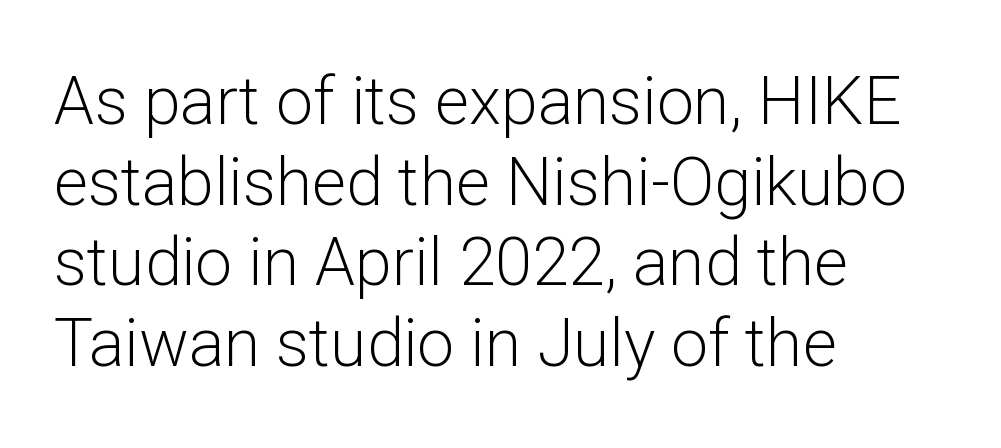
Q: Is the text bold? A: No.
Q: Is the text italic (slanted)? A: No, it is upright.
Q: Is the typeface a serif or a sans-serif typeface? A: Sans-serif.
Q: Is the text underlined? A: No.
Q: How is the paragraph aligned? A: Left-aligned.
Q: Is the spacing between letters normal or unusually wide? A: Normal.
Q: Width (condensed, normal, or wide)? A: Normal.
Q: Stroke contrast? A: Low.
Q: x-height? A: Medium.
Q: Monospaced? A: No.
